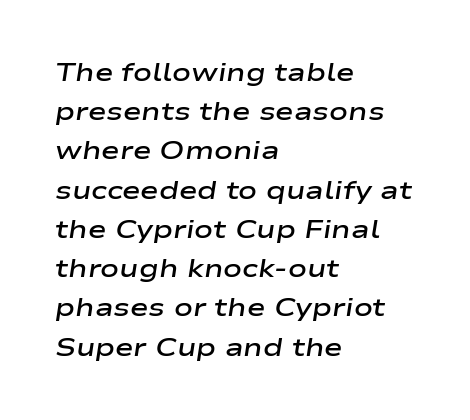
{"italic": "yes", "lean": "right", "slant_degrees": 9, "bold": "semi", "underline": "no", "align": "left", "line_spacing": "normal", "line_spacing_ratio": 1.57, "letter_spacing": "normal", "letter_spacing_em": 0.0, "glyph_px": 25}
